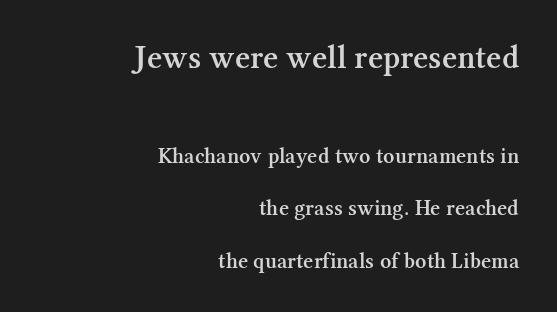
The image shows 33 px semibold serif type, upright; set right-aligned, loose line spacing (2.38x), normal letter spacing, not underlined; the first (top) block is 1.5x larger; medium stroke contrast and a medium x-height.
